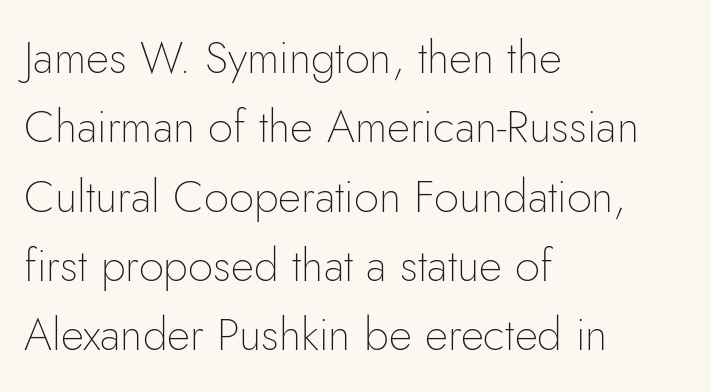
Are there feet on the stems? There aren't — it's a sans. Letter spacing: default. Note the varied advance widths — an 'i' is clearly narrower than an 'm'. Clear beneath every line of the passage. Do the letters lean? They stand straight. Teacher's note: observe the even left margin — that is flush-left alignment.
